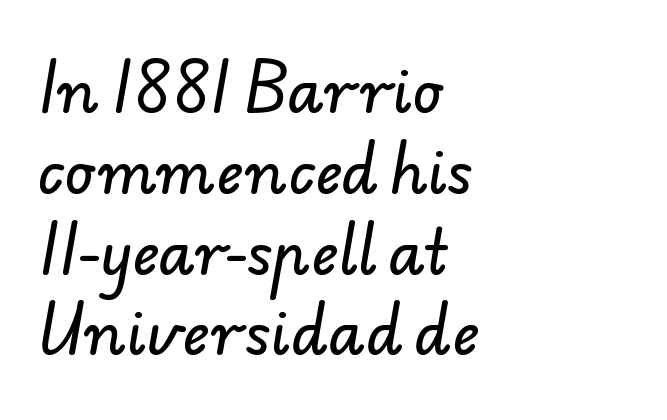
The image shows 59 px sans-serif type; set left-aligned, normal line spacing (1.37x), normal letter spacing, not underlined; low stroke contrast and a small x-height.
